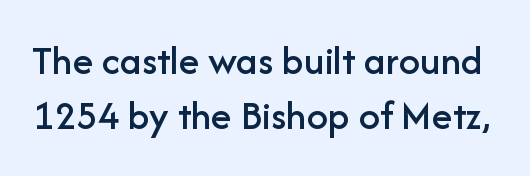
{"serif": "no", "italic": "no", "width": "normal", "stroke_contrast": "low", "x_height": "medium", "monospaced": "no", "underline": "no", "line_spacing": "normal", "line_spacing_ratio": 1.31, "letter_spacing": "normal", "letter_spacing_em": 0.0, "glyph_px": 42}
